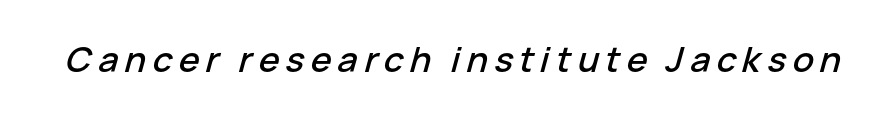
The image shows 35 px text type, italic (leaning right); set not underlined; low stroke contrast and a medium x-height.
